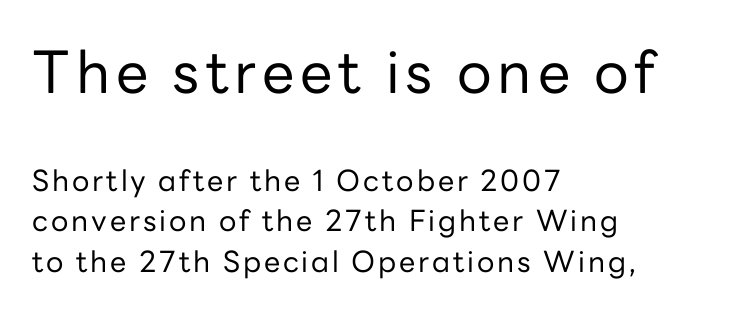
Q: Is the text bold? A: No.
Q: Is the text italic (slanted)? A: No, it is upright.
Q: Is the typeface a serif or a sans-serif typeface? A: Sans-serif.
Q: Is the text underlined? A: No.
Q: How is the paragraph aligned? A: Left-aligned.
Q: Is the spacing between lines tight, normal or loose? A: Normal.
Q: Which block of text is set in a larger size, the first (top) or the second (bottom)? A: The first (top) one.
Q: Width (condensed, normal, or wide)? A: Normal.
Q: Stroke contrast? A: Low.
Q: x-height? A: Medium.
Q: Monospaced? A: No.
